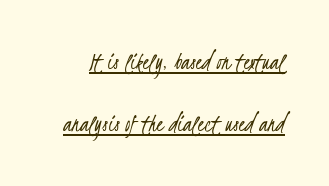
The image shows 26 px text type; set loose line spacing (2.38x), normal letter spacing, underlined.
